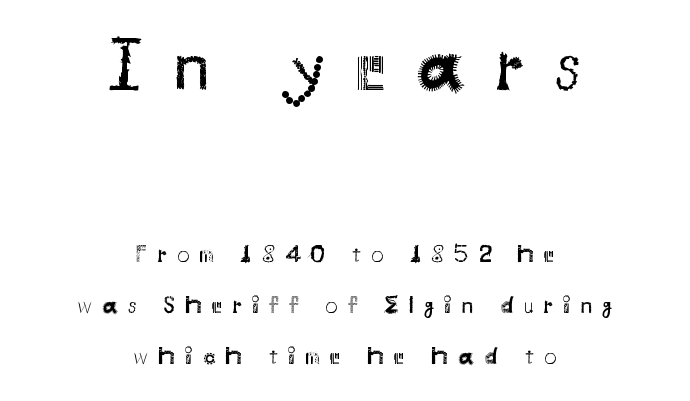
The image shows 76 px regular-weight sans-serif type, upright; set centered, loose line spacing (2.03x), unusually wide letter spacing (+0.4 em), not underlined; the first (top) block is 3.04x larger; medium stroke contrast and a small x-height.
